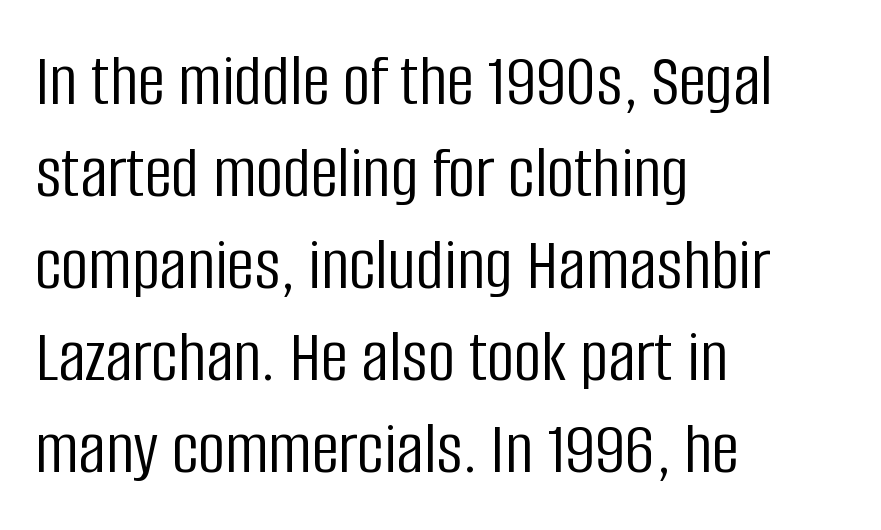
The image shows 76 px light, condensed sans-serif type, upright; set left-aligned, line spacing 1.21x, normal letter spacing, not underlined; low stroke contrast and a large x-height.
